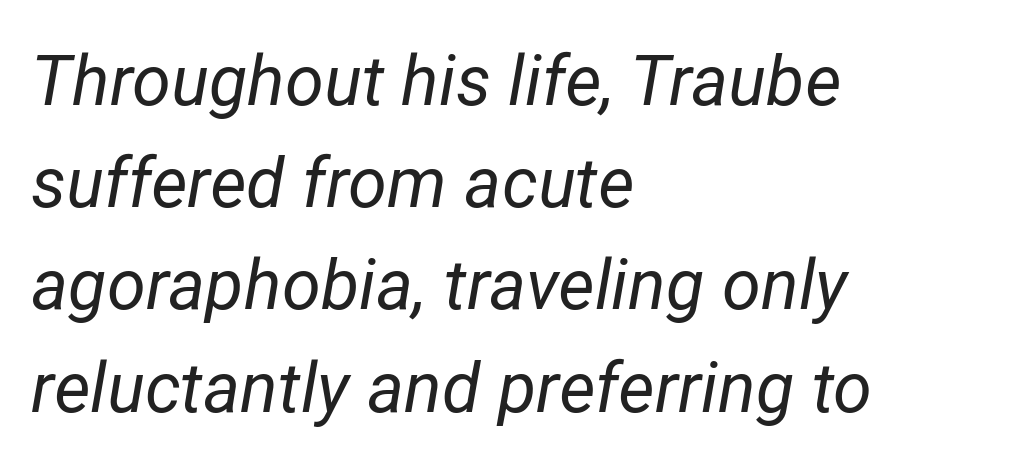
Q: Is the text bold? A: No.
Q: Is the text italic (slanted)? A: Yes, it leans right by about 12 degrees.
Q: Is the text underlined? A: No.
Q: How is the paragraph aligned? A: Left-aligned.
Q: Is the spacing between letters normal or unusually wide? A: Normal.
Q: Is the spacing between lines tight, normal or loose? A: Normal.
Q: Width (condensed, normal, or wide)? A: Normal.
Q: Stroke contrast? A: Low.
Q: x-height? A: Medium.
Q: Monospaced? A: No.
